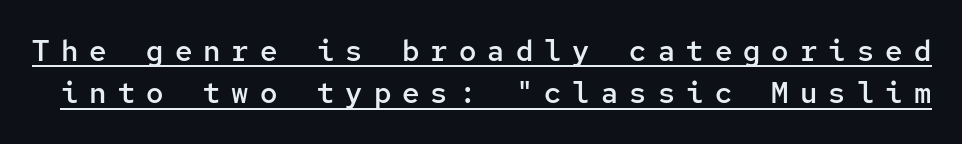
These lines are rendered in a fixed-pitch font. Each word looks stretched out because of the extra space between its letters. Underline: present. You can tell it's not italic because the verticals are truly vertical. Set as a demibold, roughly 600 on the weight scale. A sans-serif font was chosen for this passage.
